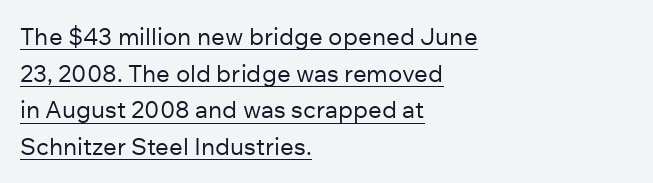
Somebody hit Ctrl+U on this one — the words are underlined. Characters remain perfectly vertical along every line. Reading down the block, your eye returns to a fixed left position each line. The letters sit at their default tracking, neither squeezed nor spread. Summary of vertical rhythm: regular, with standard interline spacing. Stroke mass is kept to a normal reading level or below.
